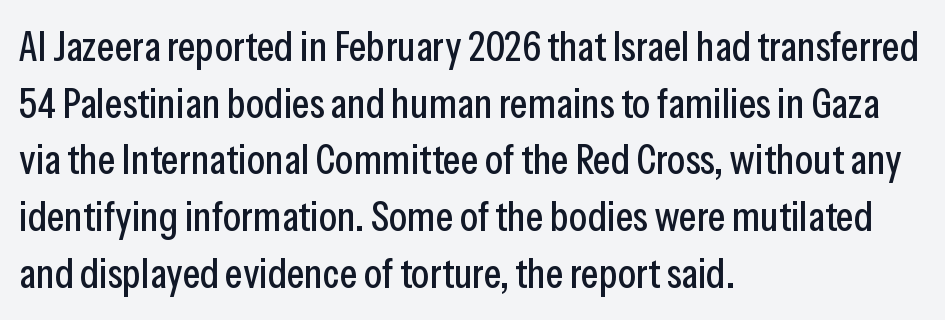
Descender tails drop into unmarked territory. The block of text has a typical density, with ordinary space between rows. These lines were composed using upright roman letters. Compared with typical body copy, the letter spacing here is the same. This is sans-serif lettering, the kind often seen on screens and signage. Does the copy run flush right? No — it runs flush left.
